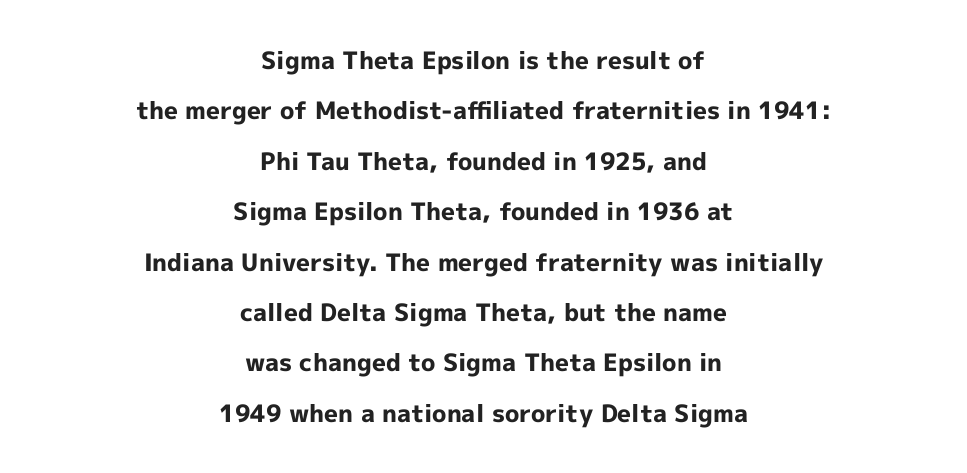
Q: Is the text bold? A: Yes.
Q: Is the text italic (slanted)? A: No, it is upright.
Q: Is the text underlined? A: No.
Q: How is the paragraph aligned? A: Centered.
Q: Is the spacing between letters normal or unusually wide? A: Normal.
Q: Is the spacing between lines tight, normal or loose? A: Loose.
